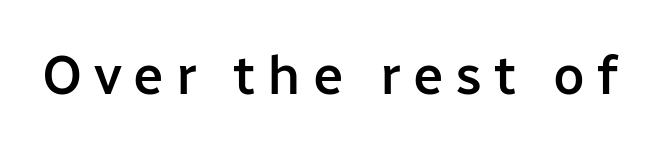
Posture: vertical. The rendering uses a semibold face; strokes are thickened but not to full bold. Lines of text with bare space underneath. Is this a sans? Yes — the strokes have no serifs.
